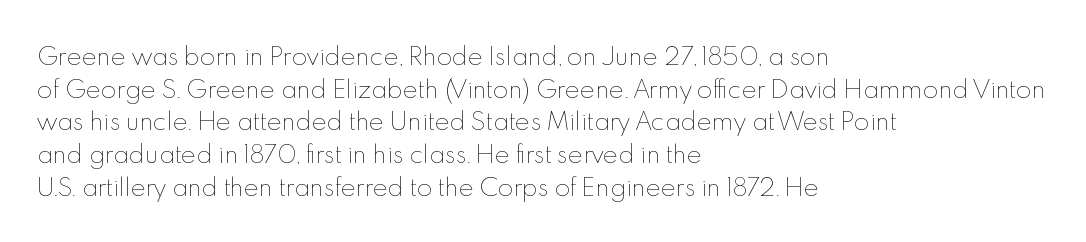
{"italic": "no", "bold": "no", "underline": "no", "align": "left", "line_spacing": "normal", "line_spacing_ratio": 1.42, "letter_spacing": "normal", "letter_spacing_em": 0.0, "glyph_px": 23}
